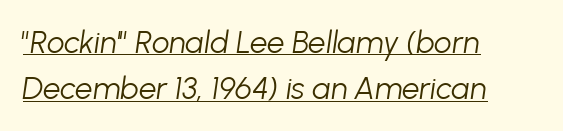
The image shows 31 px light type, italic (leaning right); set left-aligned, normal line spacing (1.5x), normal letter spacing, underlined; low stroke contrast and a medium x-height.
